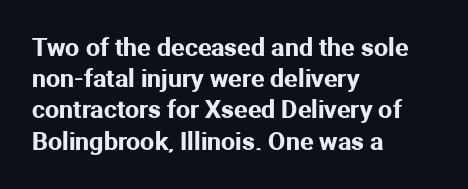
If you drew a line through each stem, it would be perfectly vertical. Leading: standard. The setting favours the left margin, as ordinary paragraphs usually do. Nobody touched the tracking dial on this one. Lines of text with bare space underneath.
